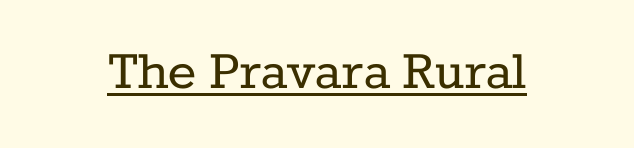
Q: Is the text bold? A: No.
Q: Is the text italic (slanted)? A: No, it is upright.
Q: Is the typeface a serif or a sans-serif typeface? A: Serif.
Q: Is the text underlined? A: Yes.
Q: Is the spacing between letters normal or unusually wide? A: Normal.
Q: Width (condensed, normal, or wide)? A: Normal.
Q: Stroke contrast? A: Low.
Q: x-height? A: Medium.
Q: Monospaced? A: No.
